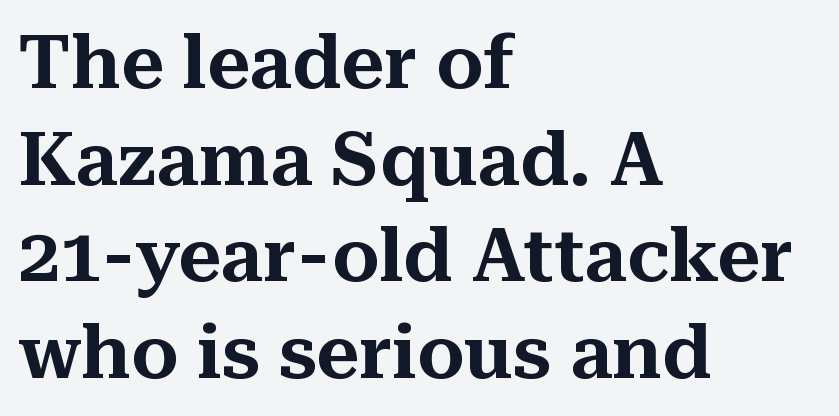
The image shows 75 px serif type, upright; set left-aligned, normal line spacing (1.29x), normal letter spacing, not underlined; medium stroke contrast and a medium x-height.
